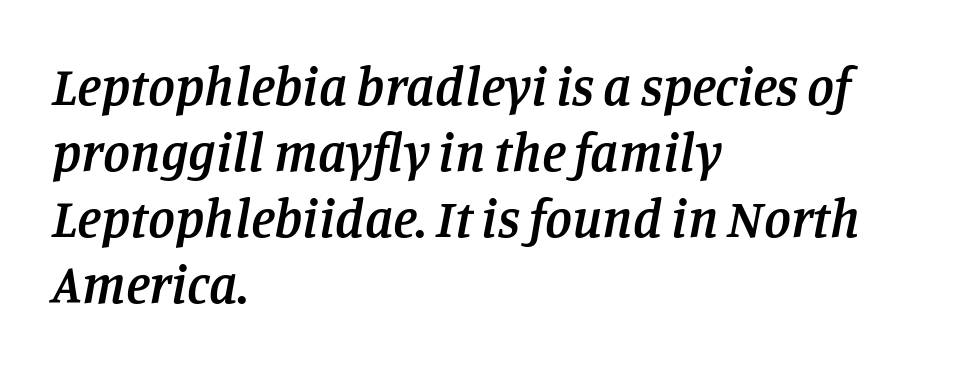
The type family on display is of the serif kind. The passage shown is not underscored anywhere. Slanted lettering throughout. Summary of weight: moderately heavy, a semibold. Line beginnings align vertically; line endings do not.
